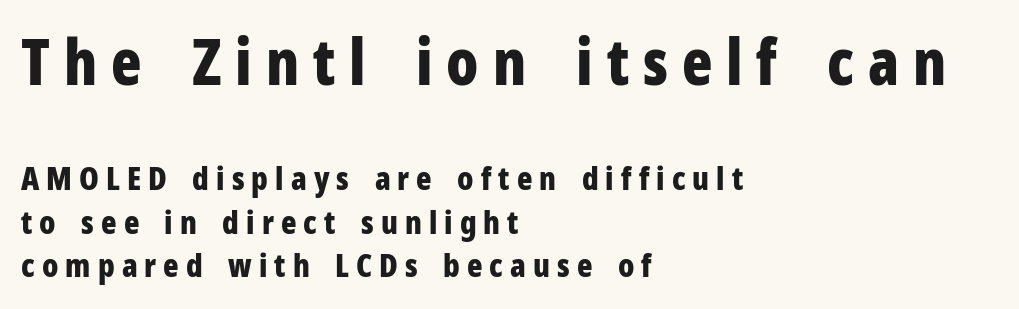
Q: Is the text bold? A: Yes.
Q: Is the text italic (slanted)? A: No, it is upright.
Q: Is the typeface a serif or a sans-serif typeface? A: Sans-serif.
Q: Is the text underlined? A: No.
Q: How is the paragraph aligned? A: Left-aligned.
Q: Is the spacing between letters normal or unusually wide? A: Unusually wide.
Q: Is the spacing between lines tight, normal or loose? A: Normal.
Q: Which block of text is set in a larger size, the first (top) or the second (bottom)? A: The first (top) one.
Q: Width (condensed, normal, or wide)? A: Condensed.
Q: Stroke contrast? A: Low.
Q: x-height? A: Medium.
Q: Monospaced? A: No.
